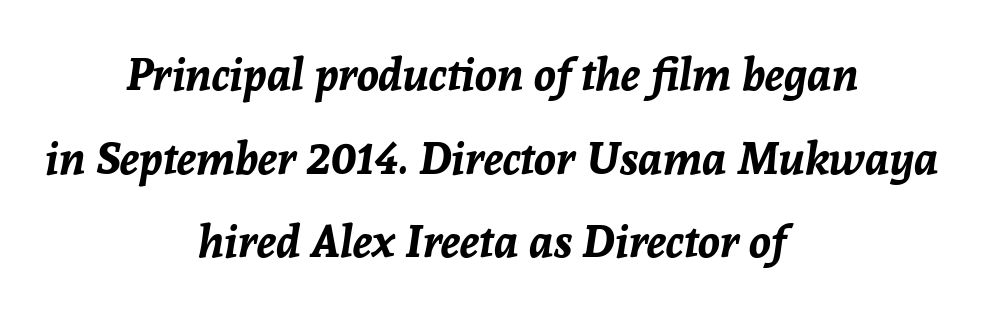
Casual observation: everything's sitting right in the middle. The characters look thick and weighty, a clear bold. This sample has the flowing, uneven cadence of proportional lettering. The horizontal fit of the characters is conventional and even.
